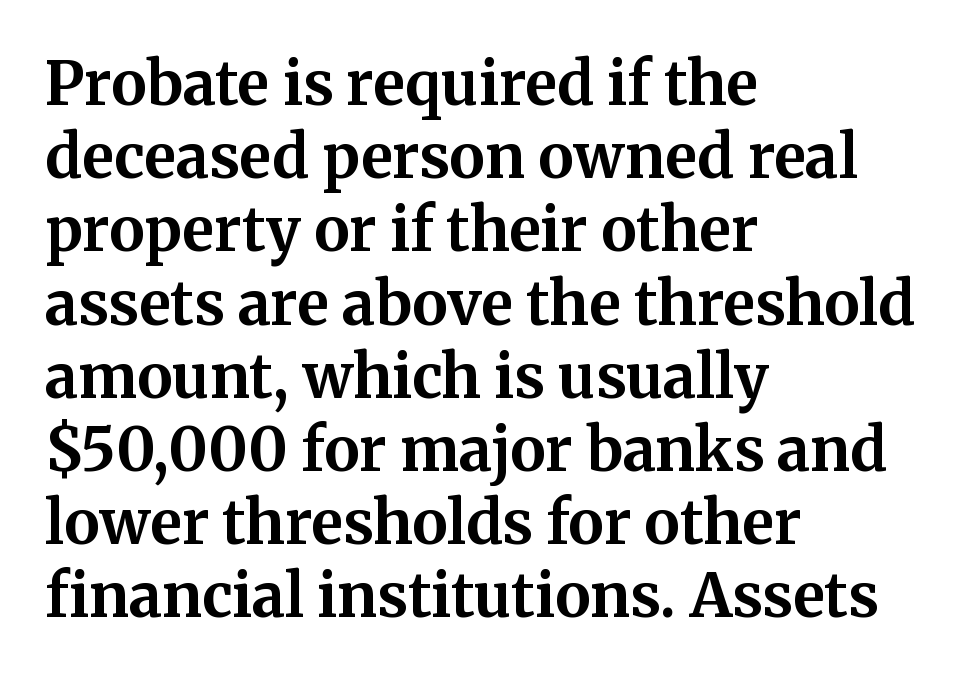
{"serif": "yes", "italic": "no", "bold": "yes", "weight": "bold", "width": "normal", "stroke_contrast": "medium", "x_height": "medium", "monospaced": "no", "underline": "no", "align": "left", "line_spacing_ratio": 1.22, "letter_spacing": "normal", "letter_spacing_em": 0.0, "glyph_px": 60}
